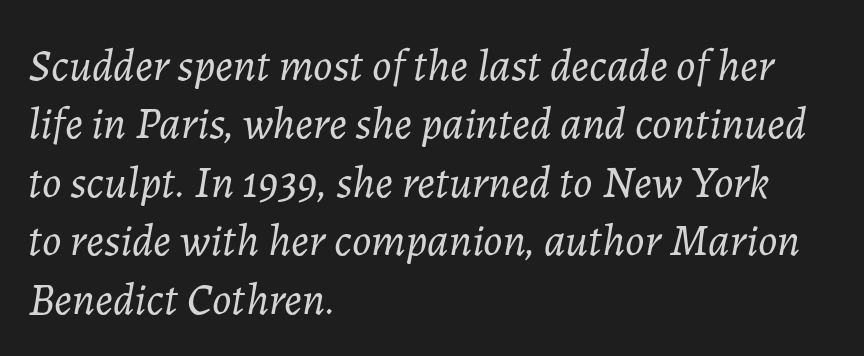
Q: Is the text bold? A: No.
Q: Is the text italic (slanted)? A: Yes, it leans right by about 7 degrees.
Q: Is the text underlined? A: No.
Q: How is the paragraph aligned? A: Left-aligned.
Q: Is the spacing between letters normal or unusually wide? A: Normal.
Q: Is the spacing between lines tight, normal or loose? A: Normal.
Q: Width (condensed, normal, or wide)? A: Normal.
Q: Stroke contrast? A: Low.
Q: x-height? A: Medium.
Q: Monospaced? A: No.
